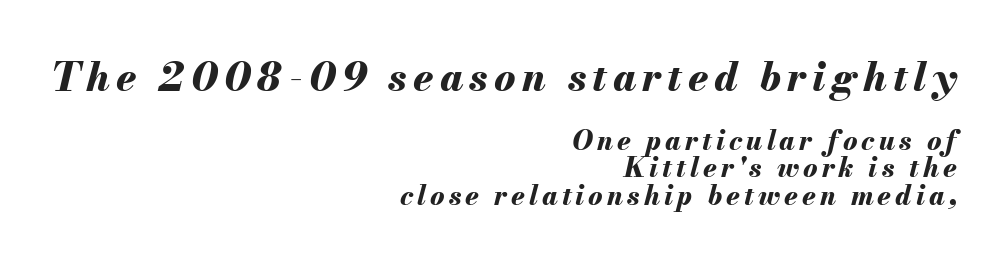
Q: Is the text bold? A: Yes.
Q: Is the text italic (slanted)? A: Yes, it leans right by about 13 degrees.
Q: Is the text underlined? A: No.
Q: How is the paragraph aligned? A: Right-aligned.
Q: Is the spacing between lines tight, normal or loose? A: Tight.
Q: Which block of text is set in a larger size, the first (top) or the second (bottom)? A: The first (top) one.
Q: Width (condensed, normal, or wide)? A: Normal.
Q: Stroke contrast? A: Medium.
Q: x-height? A: Small.
Q: Monospaced? A: No.
